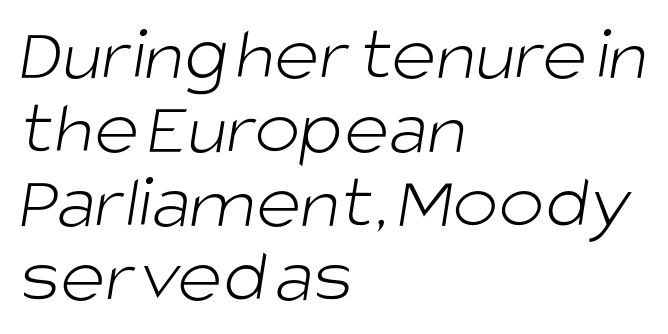
Spacing verdict: proportional, widths tailored to each character. The passage shown has conventional tracking throughout. Stroke terminals: plain, sans-serif. Line spacing here is tight. The letterforms sit at book weight or below. Where is the straight margin? On the left.
